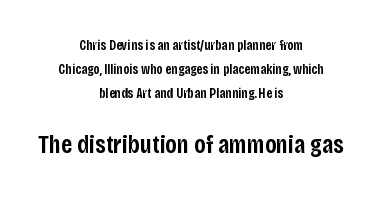
The image shows 26 px text type, upright; set centered, normal line spacing (1.7x), normal letter spacing, not underlined; the second (bottom) block is 1.86x larger.
